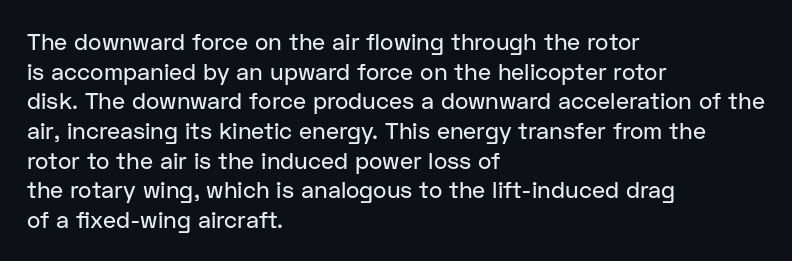
Descenders are the only things crossing below the line. A classic flush-left, rag-right setting is used for this passage. Upright lettering throughout. Quick note: interline space is typical. Letter spacing: default.
